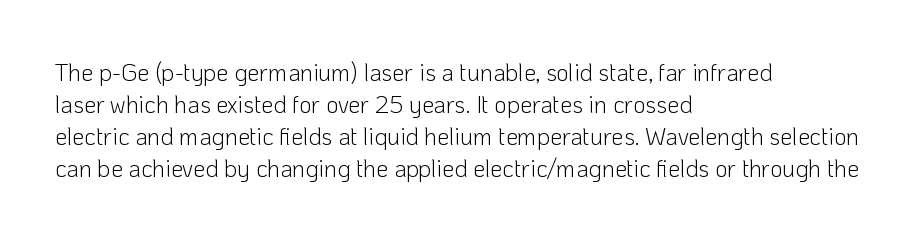
The image shows 24 px text type, upright; set left-aligned, normal line spacing (1.33x), normal letter spacing, not underlined.
